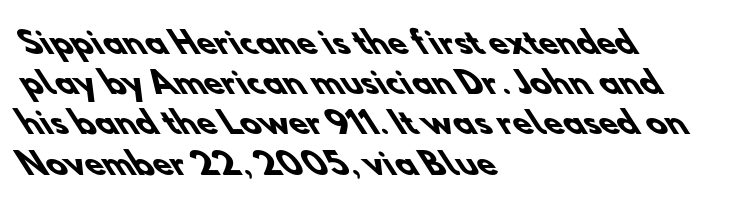
The image shows 30 px heavy sans-serif type; set left-aligned, normal line spacing (1.34x), normal letter spacing, not underlined; low stroke contrast and a small x-height.
